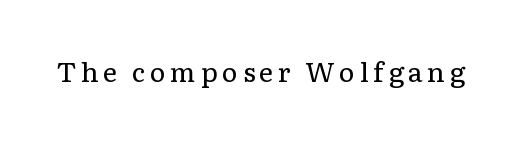
The image shows 27 px text type, upright; set not underlined.
